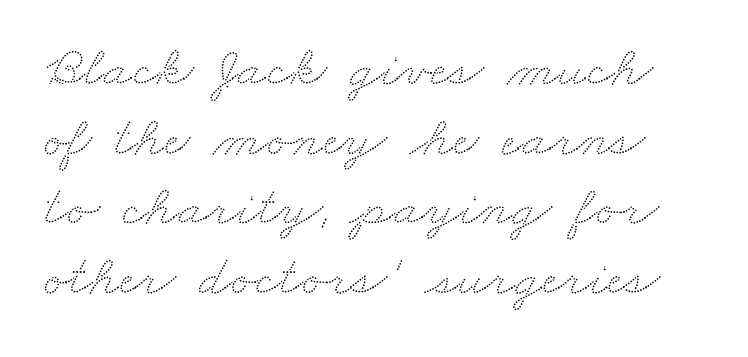
The image shows 57 px wide type; set line spacing 1.22x, normal letter spacing, not underlined; low stroke contrast and a small x-height.
